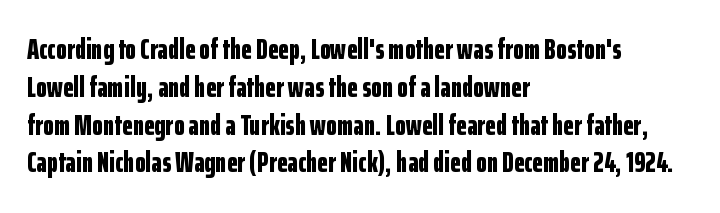
{"serif": "no", "italic": "no", "bold": "yes", "weight": "bold", "width": "condensed", "stroke_contrast": "low", "x_height": "medium", "monospaced": "no", "underline": "no", "align": "left", "line_spacing": "normal", "line_spacing_ratio": 1.35, "letter_spacing": "normal", "letter_spacing_em": 0.0, "glyph_px": 28}
